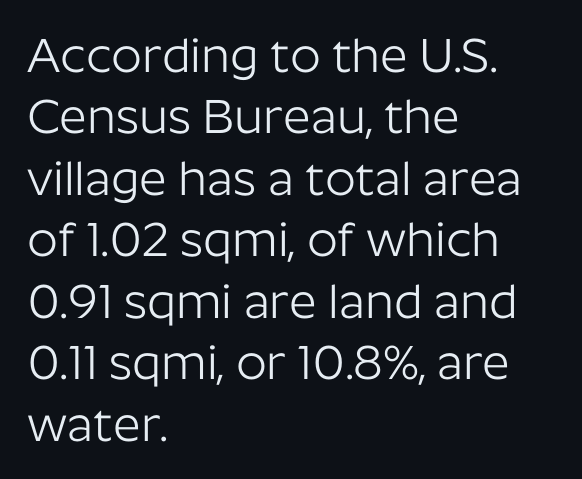
Q: Is the text bold? A: No.
Q: Is the text italic (slanted)? A: No, it is upright.
Q: Is the typeface a serif or a sans-serif typeface? A: Sans-serif.
Q: Is the text underlined? A: No.
Q: How is the paragraph aligned? A: Left-aligned.
Q: Is the spacing between letters normal or unusually wide? A: Normal.
Q: Is the spacing between lines tight, normal or loose? A: Normal.
Q: Width (condensed, normal, or wide)? A: Normal.
Q: Stroke contrast? A: Low.
Q: x-height? A: Medium.
Q: Monospaced? A: No.
